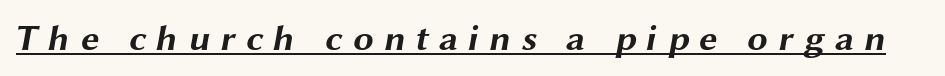
The image shows 37 px bold, wide sans-serif type; set unusually wide letter spacing (+0.27 em), underlined; medium stroke contrast and a medium x-height.
